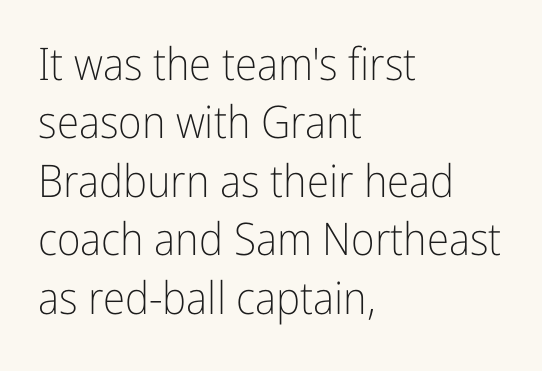
{"serif": "no", "italic": "no", "bold": "no", "weight": "light", "width": "condensed", "stroke_contrast": "low", "x_height": "medium", "monospaced": "no", "underline": "no", "align": "left", "line_spacing": "normal", "line_spacing_ratio": 1.3, "letter_spacing": "normal", "letter_spacing_em": 0.0, "glyph_px": 45}
